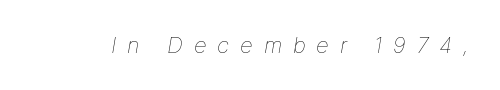
Is this a heavy cut? Hardly; it is regular or lighter. The space beneath each line is pristine and unruled. The whole block is typeset with a tilt. These lines have a slow, spaced-out rhythm from letter to letter.
